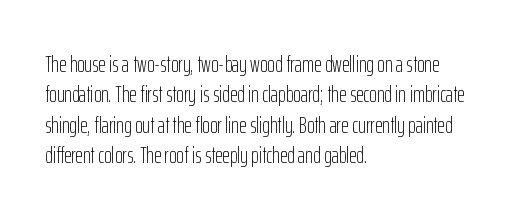
{"italic": "no", "bold": "no", "underline": "no", "align": "left", "line_spacing": "normal", "line_spacing_ratio": 1.32, "letter_spacing": "normal", "letter_spacing_em": 0.0, "glyph_px": 23}
